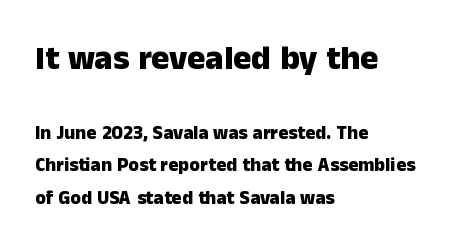
Posture: vertical. Compare the two chunks: the upper has the greater cap height. The leading is moderate, giving the passage an even texture. Compared with a centered layout, this one pins lines to the left instead. This is sans-serif lettering, the kind often seen on screens and signage. What weight is shown? A full bold with thick strokes.
